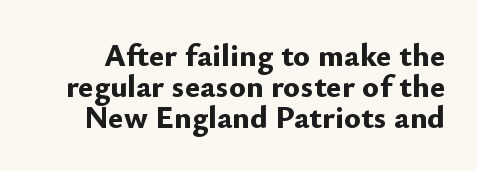
The image shows 32 px bold sans-serif type, upright; set tight line spacing (0.97x), normal letter spacing, not underlined; low stroke contrast and a small x-height.
